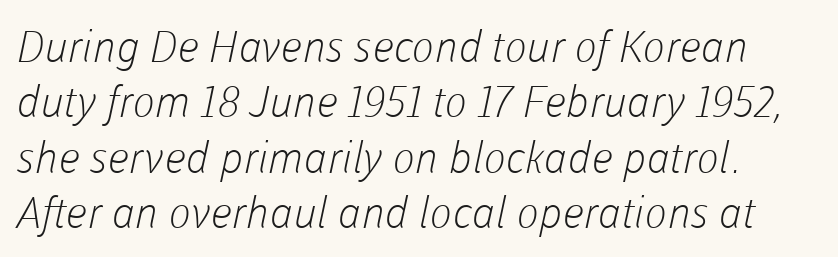
Q: Is the text bold? A: No.
Q: Is the typeface a serif or a sans-serif typeface? A: Sans-serif.
Q: Is the text underlined? A: No.
Q: Is the spacing between letters normal or unusually wide? A: Normal.
Q: Is the spacing between lines tight, normal or loose? A: Normal.
Q: Width (condensed, normal, or wide)? A: Normal.
Q: Stroke contrast? A: Low.
Q: x-height? A: Medium.
Q: Monospaced? A: No.
